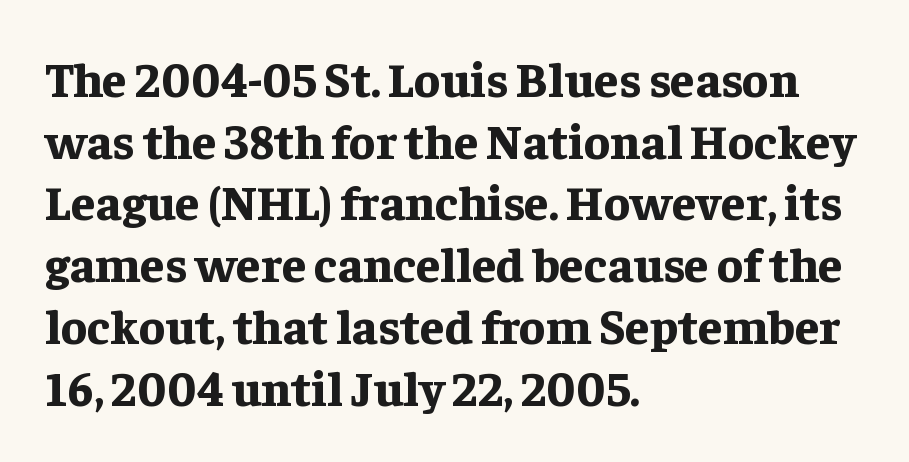
This is the regular roman posture of the typeface. I'd call this a serif setting — the letters wear small feet. Stroke thickness is high; the sample reads as a true bold. Compared with a centered layout, this one pins lines to the left instead. Short note: letters normally spaced. Spacing verdict: proportional, widths tailored to each character.
